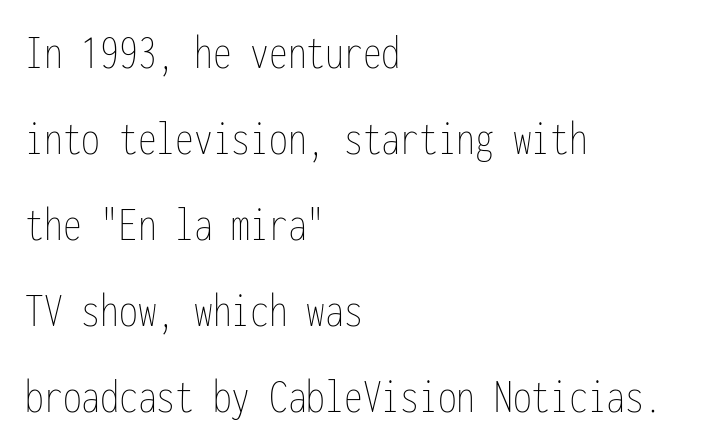
{"italic": "no", "bold": "no", "weight": "thin", "width": "condensed", "stroke_contrast": "low", "x_height": "medium", "monospaced": "yes", "underline": "no", "align": "left", "line_spacing_ratio": 1.72, "letter_spacing": "normal", "letter_spacing_em": 0.0, "glyph_px": 50}
